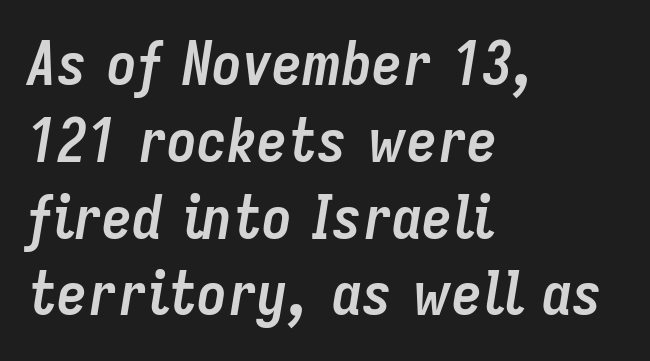
The image shows 60 px semibold, condensed type, italic (leaning right); set left-aligned, normal line spacing (1.28x), normal letter spacing, not underlined; low stroke contrast and a medium x-height.
